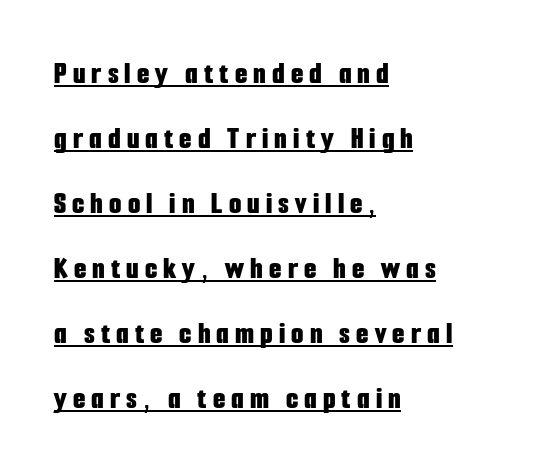
Q: Is the text bold? A: Yes.
Q: Is the text italic (slanted)? A: No, it is upright.
Q: Is the typeface a serif or a sans-serif typeface? A: Sans-serif.
Q: Is the text underlined? A: Yes.
Q: How is the paragraph aligned? A: Left-aligned.
Q: Is the spacing between lines tight, normal or loose? A: Loose.
Q: Width (condensed, normal, or wide)? A: Condensed.
Q: Stroke contrast? A: Low.
Q: x-height? A: Medium.
Q: Monospaced? A: No.
